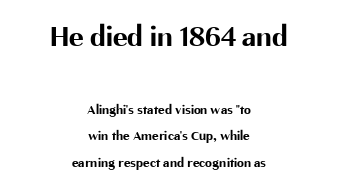
{"serif": "no", "italic": "no", "bold": "yes", "weight": "bold", "width": "normal", "stroke_contrast": "medium", "x_height": "medium", "monospaced": "no", "underline": "no", "align": "center", "line_spacing_ratio": 1.88, "letter_spacing": "normal", "letter_spacing_em": 0.0, "larger_block": "first", "size_ratio": 2.21, "glyph_px": 31}
